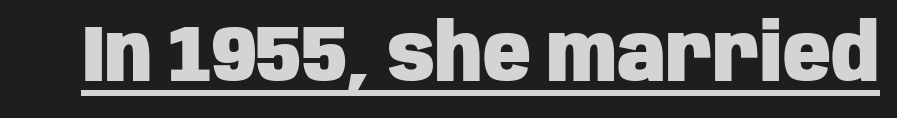
Q: Is the text bold? A: Yes.
Q: Is the text italic (slanted)? A: No, it is upright.
Q: Is the typeface a serif or a sans-serif typeface? A: Sans-serif.
Q: Is the text underlined? A: Yes.
Q: Is the spacing between letters normal or unusually wide? A: Normal.
Q: Width (condensed, normal, or wide)? A: Condensed.
Q: Stroke contrast? A: Low.
Q: x-height? A: Large.
Q: Monospaced? A: No.
